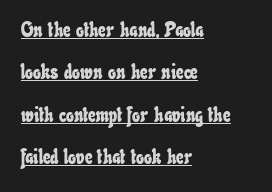
A baseline rule has been typeset under these characters. There is no visible air inserted between adjacent glyphs. How would I describe the line gaps? Wide and relaxed. Line beginnings align vertically; line endings do not.
